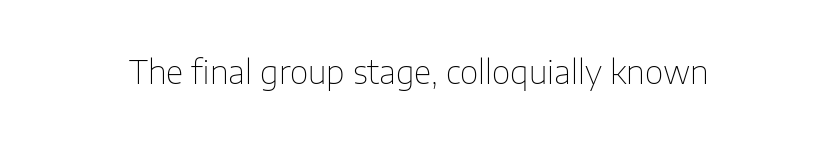
The zone under the glyphs is completely vacant. Ascenders rise straight up at ninety degrees. Type style note: lacks serifs. No letter is thick-stroked: the sample isn't bold. Look at the tracking — it's just the regular setting, nothing added.
